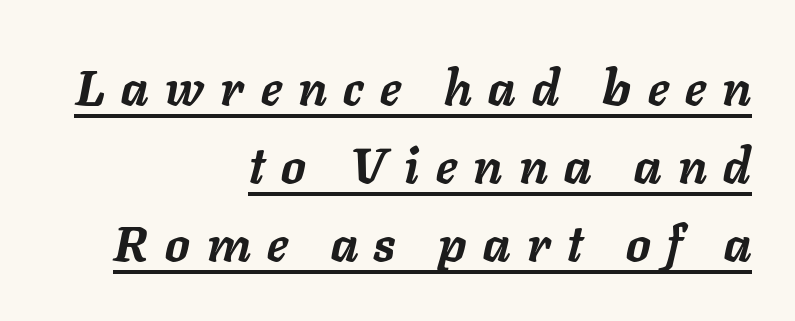
Its strokes are broad and dark, the hallmark of bold type. Caption: multi-line text, flush right, ragged left. Is the letter spacing exaggerated? Yes — the characters are pushed far apart. These characters rest on top of a visible drawn line. One glance says typical: line gaps are just what's usual. An italicized treatment has been applied to the whole sample.
